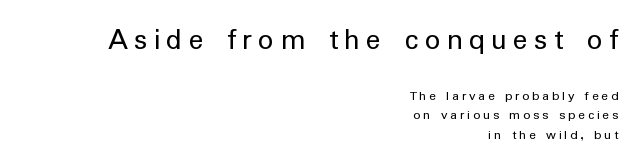
The image shows 31 px regular-weight sans-serif type, upright; set right-aligned, normal line spacing (1.39x), unusually wide letter spacing (+0.2 em), not underlined; the first (top) block is 2.21x larger; low stroke contrast and a medium x-height.
